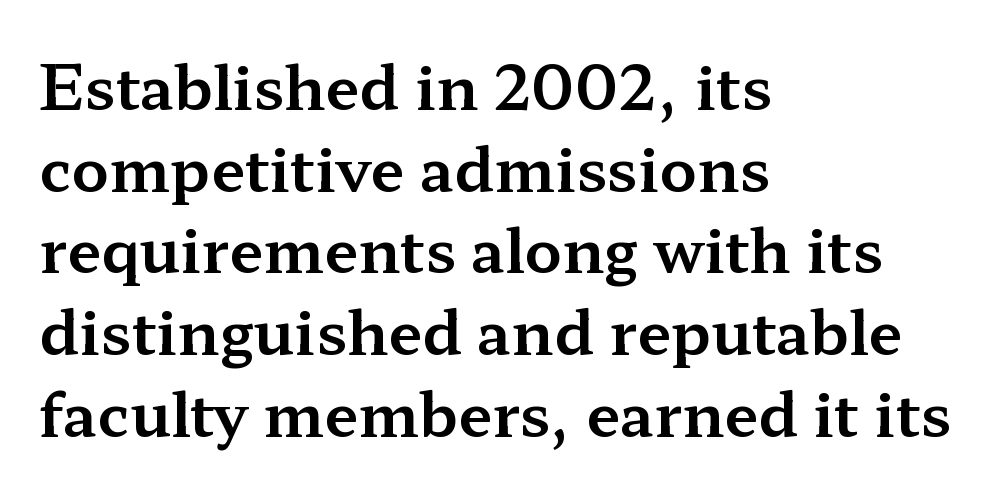
Q: Is the text italic (slanted)? A: No, it is upright.
Q: Is the typeface a serif or a sans-serif typeface? A: Serif.
Q: Is the text underlined? A: No.
Q: How is the paragraph aligned? A: Left-aligned.
Q: Is the spacing between letters normal or unusually wide? A: Normal.
Q: Is the spacing between lines tight, normal or loose? A: Normal.
Q: Width (condensed, normal, or wide)? A: Wide.
Q: Stroke contrast? A: Medium.
Q: x-height? A: Medium.
Q: Monospaced? A: No.
